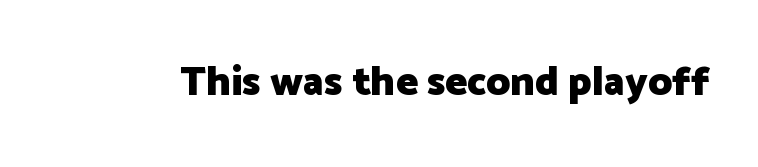
Is this a fixed-width face? No — the glyphs have proportional, varying widths. The type sits square on the baseline with zero lean. Nope, no serifs anywhere on these letters. Observe the ordinary spacing: letters are neighbours, not strangers. The area under the type is left untouched.
